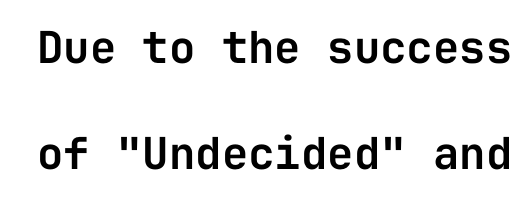
The space beneath each line is pristine and unruled. Observe the ordinary spacing: letters are neighbours, not strangers. The letters stand upright; this is a roman face. Think of a typewriter: that constant character pitch is what you see here.
